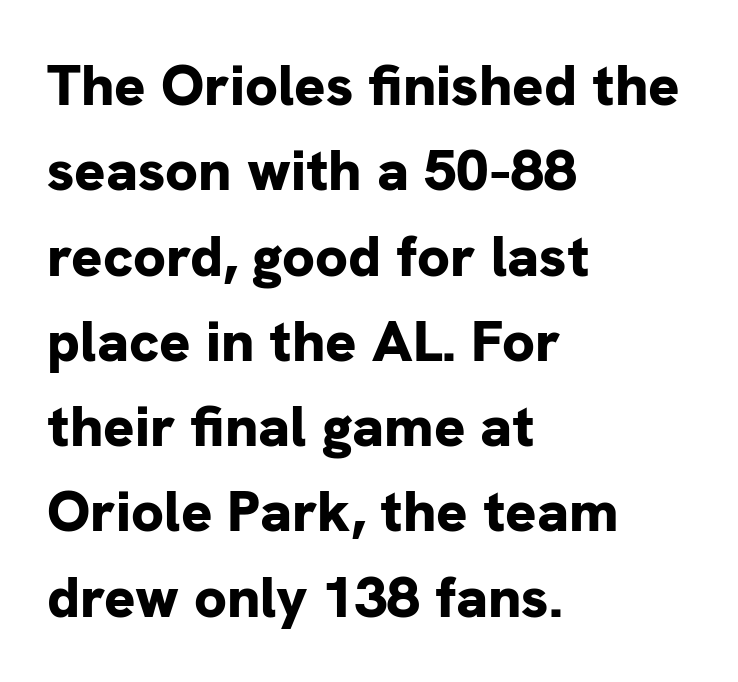
The rendering uses a moderate line-height, typical for paragraphs. One-word summary of the alignment: left. Is there any slant? The stems are plumb. The text was rendered using a sans face with plain stroke endings.
